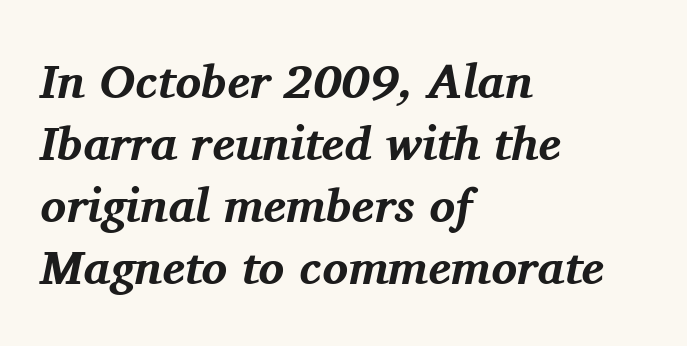
Leading: standard. Look at the stroke-to-counter ratio: heavy, a bold. Check where the strokes stop: tiny serifs finish them off. Words float on clear page, feet unadorned. Notice how the passage keeps a crisp vertical edge on the left only.
